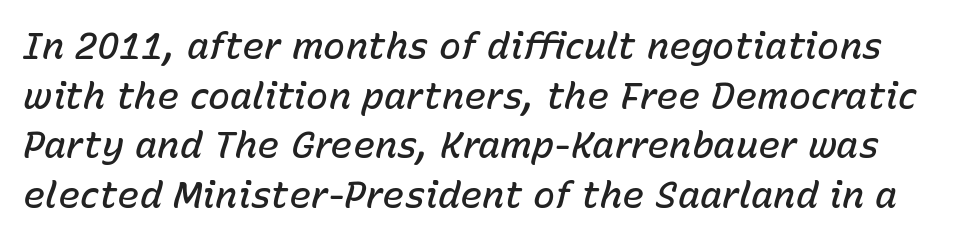
Q: Is the text bold? A: Semi-bold.
Q: Is the text italic (slanted)? A: Yes, it leans right by about 15 degrees.
Q: Is the text underlined? A: No.
Q: Is the spacing between letters normal or unusually wide? A: Normal.
Q: Is the spacing between lines tight, normal or loose? A: Normal.
Q: Width (condensed, normal, or wide)? A: Normal.
Q: Stroke contrast? A: Low.
Q: x-height? A: Medium.
Q: Monospaced? A: No.
